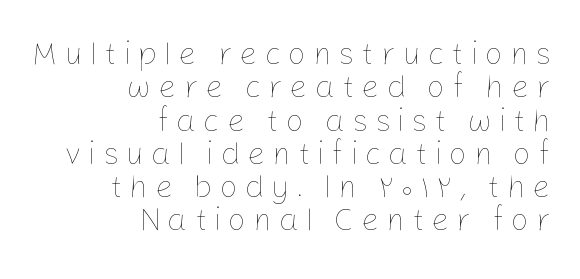
The image shows 32 px thin type, upright; set right-aligned, tight line spacing (1.04x), unusually wide letter spacing (+0.21 em), not underlined; low stroke contrast and a medium x-height.
